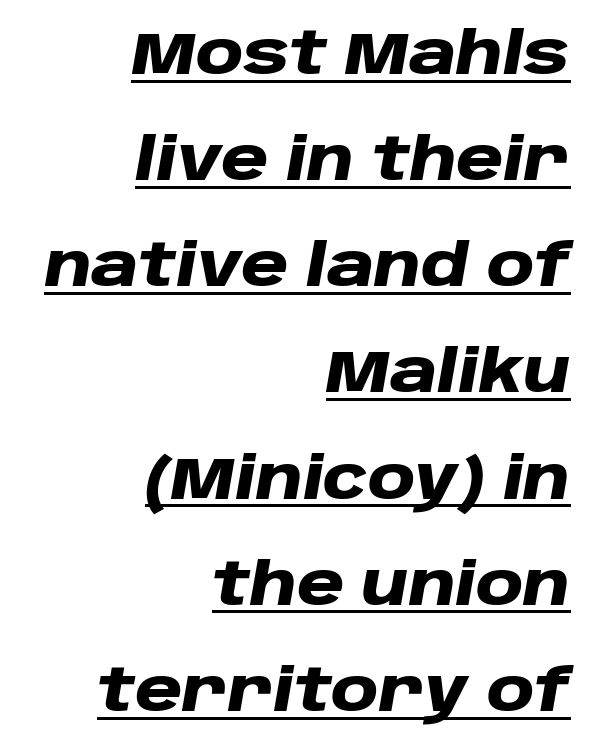
Every character sits at an angle, as italics do. These lines carry a lot of weight — the face is fully bold. The face used here is proportionally spaced, like ordinary book or web type. Compared with typical body copy, the letter spacing here is the same. The lettering is marked with a stroke running underneath it. The paragraph has a hard right edge and a soft left edge.
